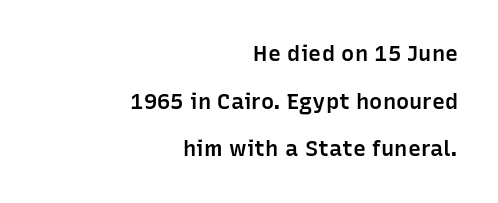
The image shows 22 px text type, upright; set right-aligned, loose line spacing (2.16x), normal letter spacing, not underlined.
